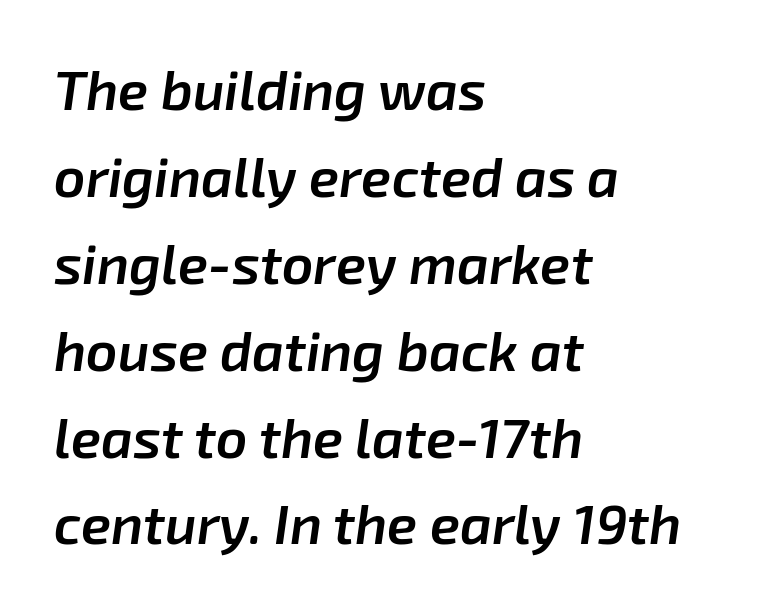
{"italic": "yes", "lean": "right", "slant_degrees": 8, "bold": "semi", "weight": "semibold", "width": "normal", "stroke_contrast": "low", "x_height": "medium", "monospaced": "no", "underline": "no", "align": "left", "line_spacing": "normal", "line_spacing_ratio": 1.58, "letter_spacing": "normal", "letter_spacing_em": 0.0, "glyph_px": 55}
